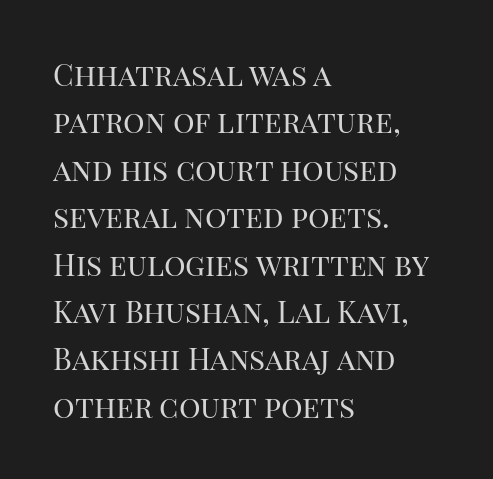
The image shows 30 px regular-weight serif type, upright; set left-aligned, normal line spacing (1.58x), normal letter spacing, not underlined; high stroke contrast and a large x-height.
